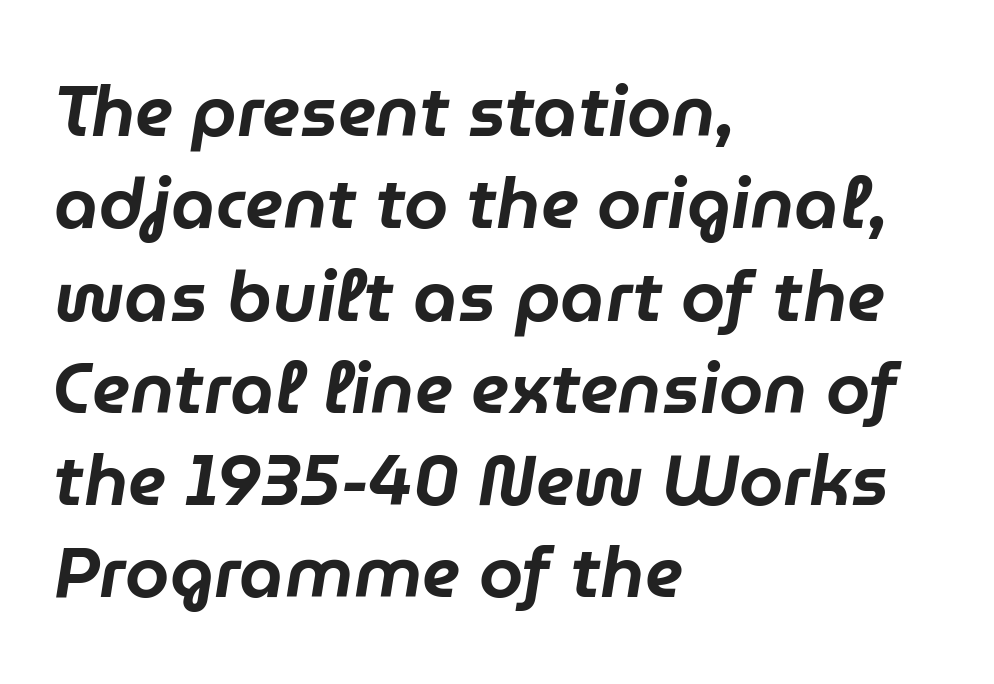
Q: Is the text italic (slanted)? A: Yes, it leans right by about 9 degrees.
Q: Is the text underlined? A: No.
Q: How is the paragraph aligned? A: Left-aligned.
Q: Is the spacing between letters normal or unusually wide? A: Normal.
Q: Is the spacing between lines tight, normal or loose? A: Normal.
Q: Width (condensed, normal, or wide)? A: Normal.
Q: Stroke contrast? A: Low.
Q: x-height? A: Medium.
Q: Monospaced? A: No.
